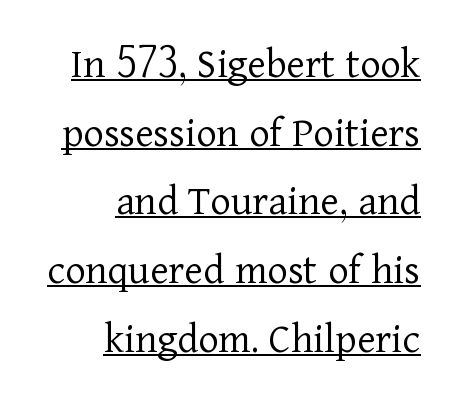
Has an underline been added? It has. Students, observe: this is what conventionally led text looks like. Small tapered or slab feet sit at the stroke ends, so this counts as serif. Varying glyph widths throughout — classic text-font behaviour. Nothing unusual about the tracking: characters are spaced as the font intends. The passage shown is not bold in any degree.
